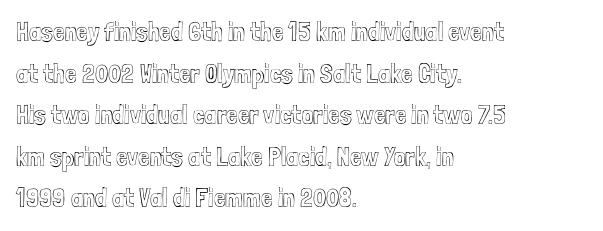
The image shows 26 px text type, upright; set left-aligned, normal line spacing (1.6x), normal letter spacing, not underlined.
